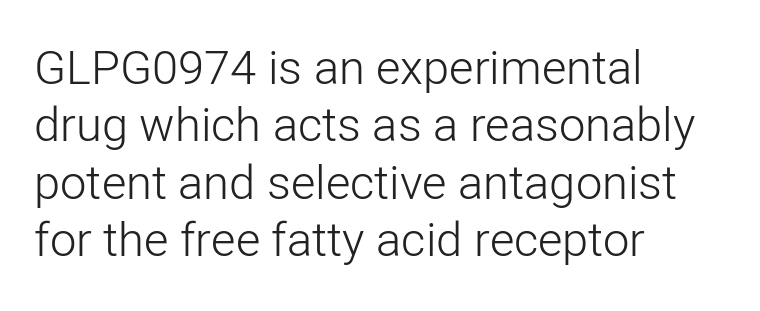
The image shows 47 px light sans-serif type, upright; set left-aligned, line spacing 1.22x, normal letter spacing, not underlined; low stroke contrast and a medium x-height.
